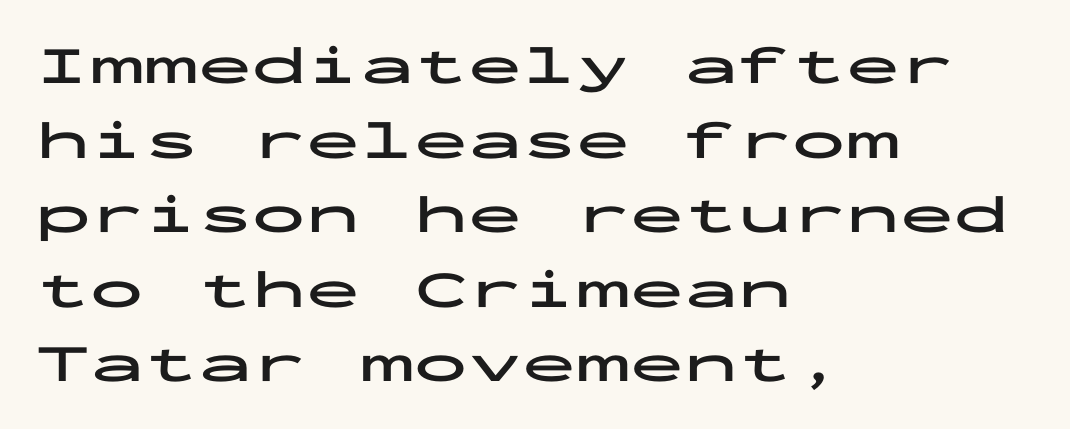
The image shows 54 px bold, wide sans-serif type, upright, monospaced; set left-aligned, normal line spacing (1.38x), normal letter spacing, not underlined; low stroke contrast and a medium x-height.
